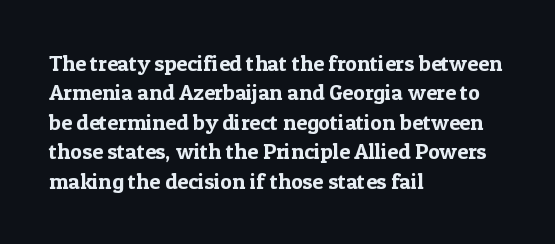
Q: Is the text italic (slanted)? A: No, it is upright.
Q: Is the text underlined? A: No.
Q: How is the paragraph aligned? A: Left-aligned.
Q: Is the spacing between letters normal or unusually wide? A: Normal.
Q: Is the spacing between lines tight, normal or loose? A: Normal.
